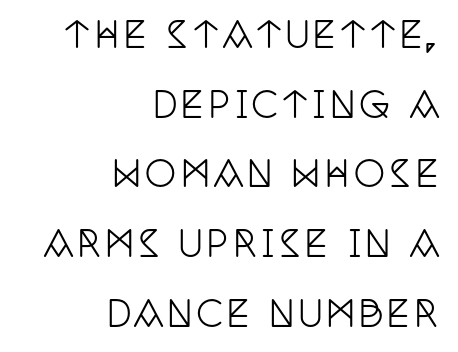
Q: Is the text italic (slanted)? A: No, it is upright.
Q: Is the typeface a serif or a sans-serif typeface? A: Serif.
Q: Is the text underlined? A: No.
Q: How is the paragraph aligned? A: Right-aligned.
Q: Is the spacing between lines tight, normal or loose? A: Loose.
Q: Width (condensed, normal, or wide)? A: Condensed.
Q: Stroke contrast? A: Low.
Q: x-height? A: Large.
Q: Monospaced? A: No.
